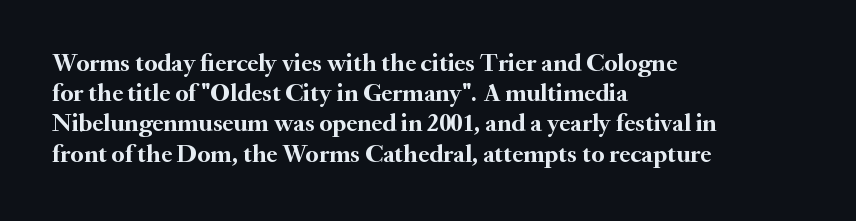
The image shows 25 px bold type, upright; set left-aligned, line spacing 1.21x, normal letter spacing, not underlined.
